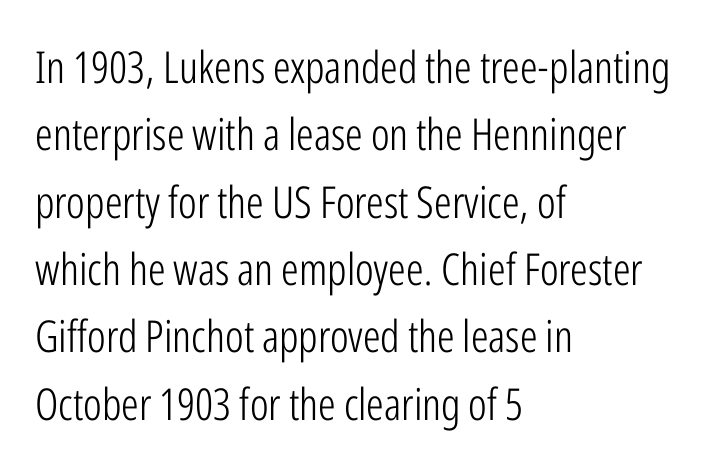
The image shows 44 px light, condensed sans-serif type, upright; set left-aligned, normal line spacing (1.53x), normal letter spacing, not underlined; low stroke contrast and a medium x-height.
